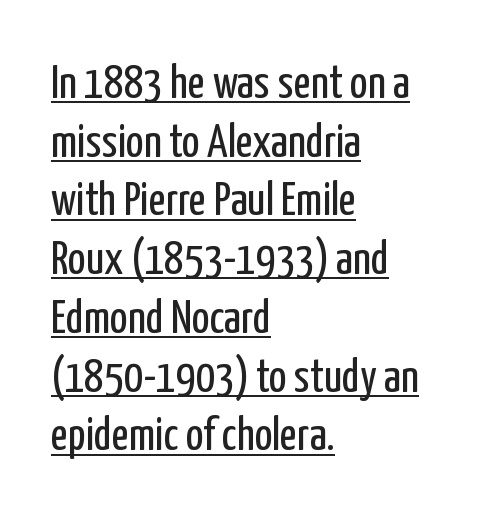
Q: Is the text bold? A: No.
Q: Is the text italic (slanted)? A: No, it is upright.
Q: Is the typeface a serif or a sans-serif typeface? A: Sans-serif.
Q: Is the text underlined? A: Yes.
Q: How is the paragraph aligned? A: Left-aligned.
Q: Is the spacing between letters normal or unusually wide? A: Normal.
Q: Is the spacing between lines tight, normal or loose? A: Normal.
Q: Width (condensed, normal, or wide)? A: Condensed.
Q: Stroke contrast? A: Low.
Q: x-height? A: Medium.
Q: Monospaced? A: No.
